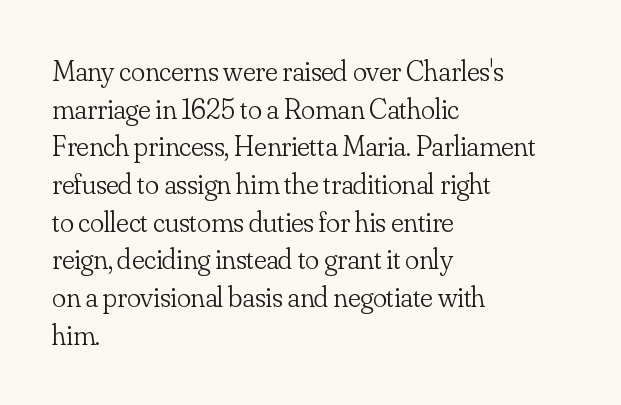
Letters rest on an invisible, unmarked baseline. The font is comparable to plain body text, perhaps lighter. If you drew a ruler down the left edge, every line would touch it. The letters stand straight up with perfectly vertical stems.
